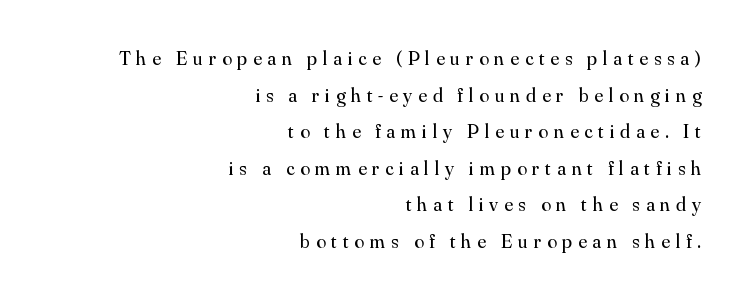
Vertical stems look standard width or narrower in stroke. Compared with typical body copy, the letter spacing here is much looser. Descenders are the only things crossing below the line. The lettering stays uniformly vertical, giving the passage a roman look. A student would call this right alignment; a typographer would say flush right, rag left.
